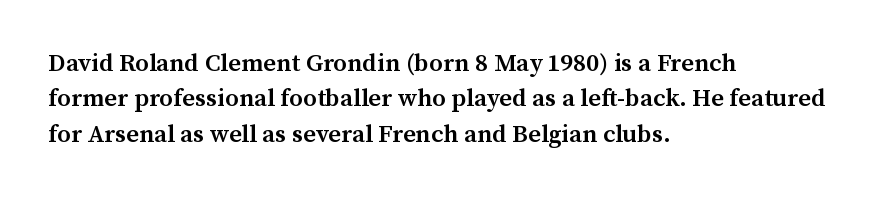
Q: Is the text bold? A: Semi-bold.
Q: Is the text italic (slanted)? A: No, it is upright.
Q: Is the text underlined? A: No.
Q: How is the paragraph aligned? A: Left-aligned.
Q: Is the spacing between letters normal or unusually wide? A: Normal.
Q: Is the spacing between lines tight, normal or loose? A: Normal.
